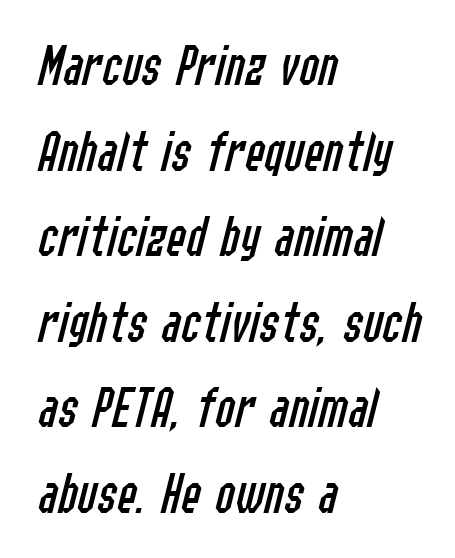
The image shows 59 px regular-weight, condensed type, italic (leaning right); set left-aligned, normal line spacing (1.45x), normal letter spacing, not underlined; low stroke contrast and a medium x-height.
